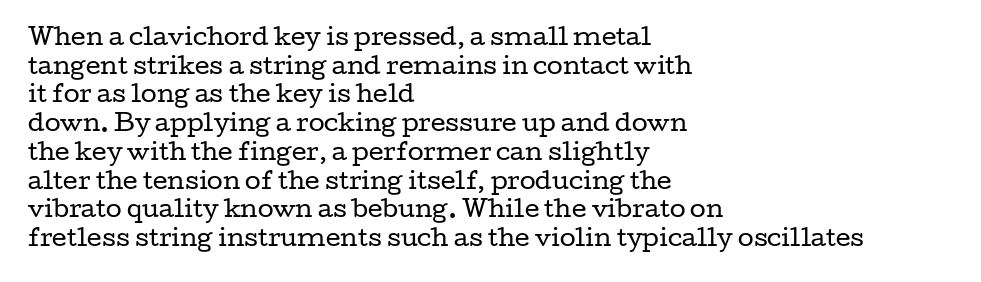
The image shows 23 px text type, upright; set left-aligned, normal line spacing (1.25x), normal letter spacing, not underlined.
